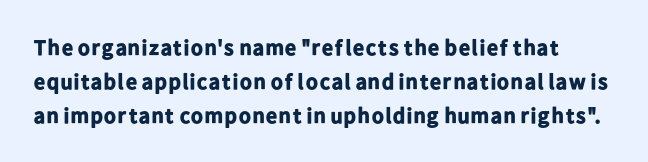
Q: Is the text bold? A: Yes.
Q: Is the text italic (slanted)? A: No, it is upright.
Q: Is the text underlined? A: No.
Q: Is the spacing between letters normal or unusually wide? A: Normal.
Q: Is the spacing between lines tight, normal or loose? A: Normal.
